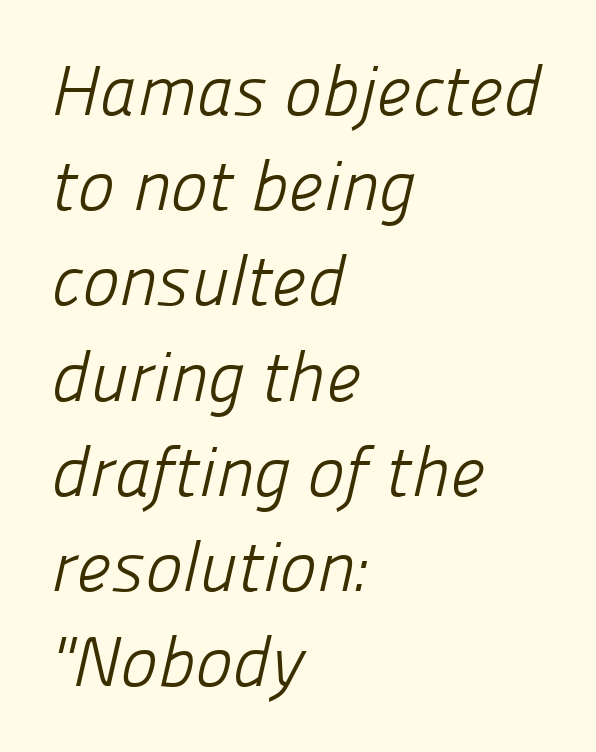
The image shows 70 px light sans-serif type; set left-aligned, normal line spacing (1.36x), normal letter spacing, not underlined; low stroke contrast and a medium x-height.
